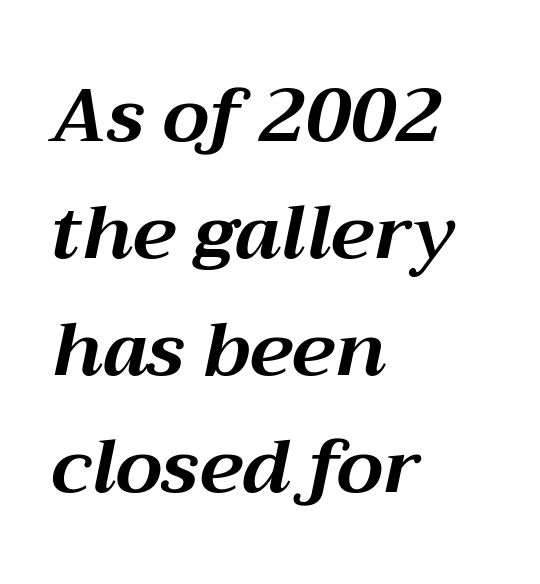
The image shows 75 px bold type, italic (leaning right); set left-aligned, normal line spacing (1.56x), normal letter spacing, not underlined; medium stroke contrast and a medium x-height.
